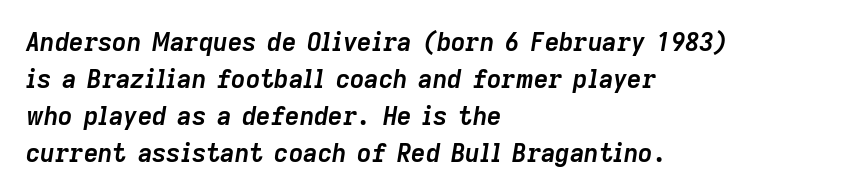
Each word holds together tightly as a unit, with standard inter-letter gaps. These lines carry a lot of weight — the face is fully bold. The designer left line spacing at the default. Descenders hang freely into open space. These lines were composed using italics.
